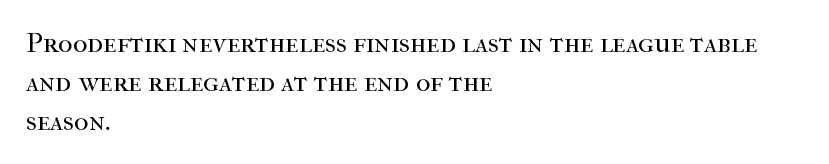
The image shows 28 px regular-weight serif type, upright; set left-aligned, normal line spacing (1.39x), normal letter spacing, not underlined; high stroke contrast and a medium x-height.
